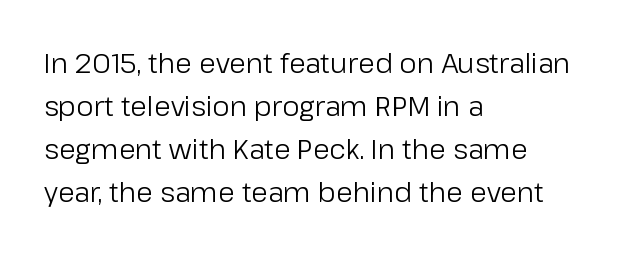
{"italic": "no", "bold": "no", "underline": "no", "align": "left", "line_spacing": "normal", "line_spacing_ratio": 1.59, "letter_spacing": "normal", "letter_spacing_em": 0.0, "glyph_px": 27}
